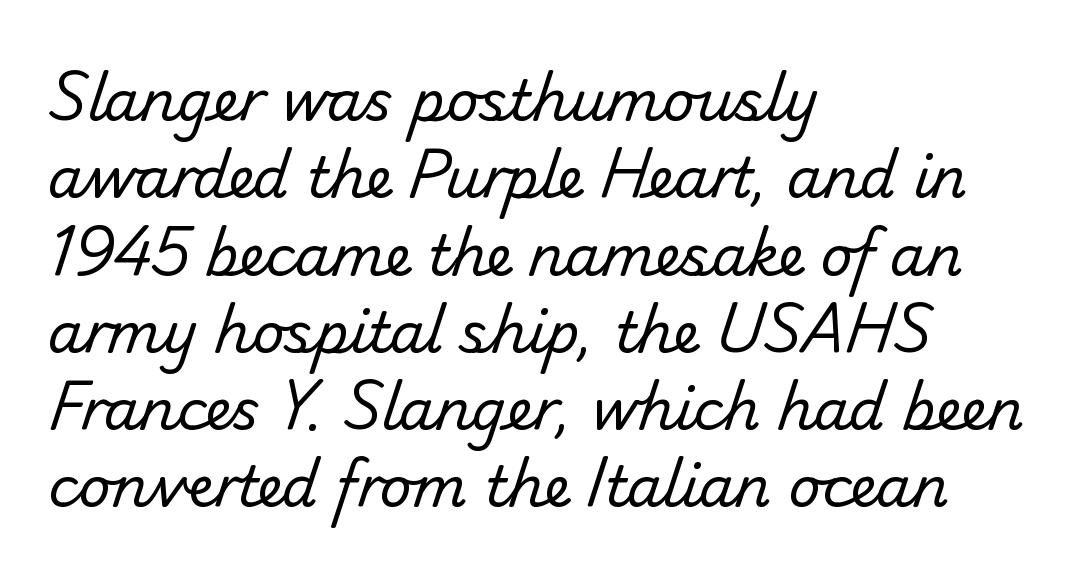
{"serif": "no", "bold": "no", "weight": "regular", "width": "normal", "stroke_contrast": "low", "x_height": "small", "monospaced": "no", "underline": "no", "align": "left", "line_spacing": "normal", "line_spacing_ratio": 1.38, "letter_spacing": "normal", "letter_spacing_em": 0.0, "glyph_px": 56}
